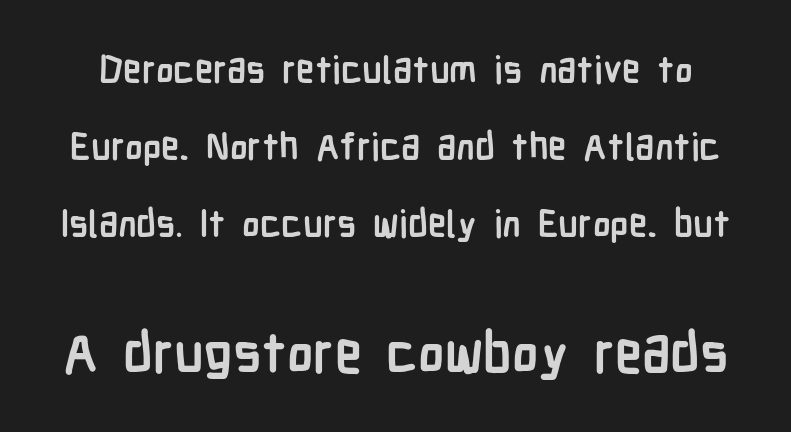
Q: Is the text bold? A: Yes.
Q: Is the text italic (slanted)? A: No, it is upright.
Q: Is the typeface a serif or a sans-serif typeface? A: Sans-serif.
Q: Is the text underlined? A: No.
Q: Is the spacing between letters normal or unusually wide? A: Normal.
Q: Is the spacing between lines tight, normal or loose? A: Loose.
Q: Which block of text is set in a larger size, the first (top) or the second (bottom)? A: The second (bottom) one.
Q: Width (condensed, normal, or wide)? A: Condensed.
Q: Stroke contrast? A: Low.
Q: x-height? A: Medium.
Q: Monospaced? A: No.
